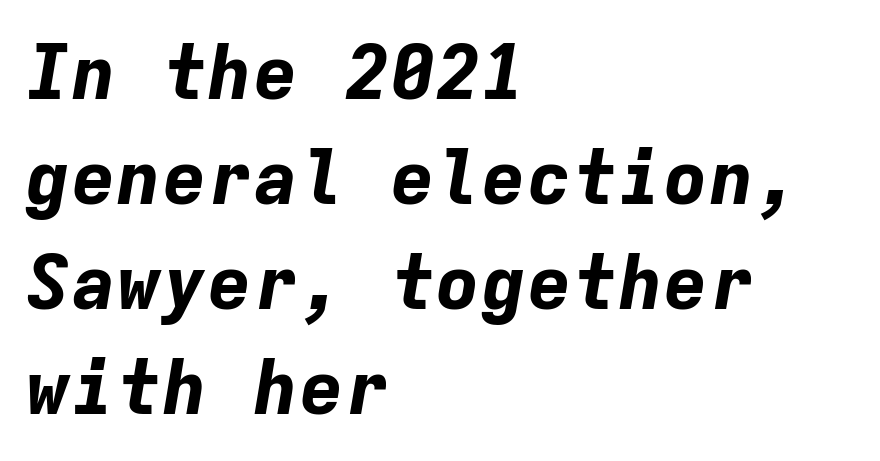
The image shows 76 px bold type, italic (leaning right), monospaced; set left-aligned, normal line spacing (1.38x), normal letter spacing, not underlined; low stroke contrast and a medium x-height.
